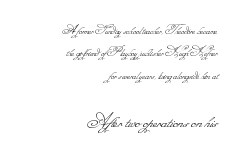
{"bold": "no", "underline": "no", "align": "right", "line_spacing": "normal", "line_spacing_ratio": 1.6, "letter_spacing": "normal", "letter_spacing_em": 0.0, "larger_block": "second", "size_ratio": 1.64, "glyph_px": 23}
